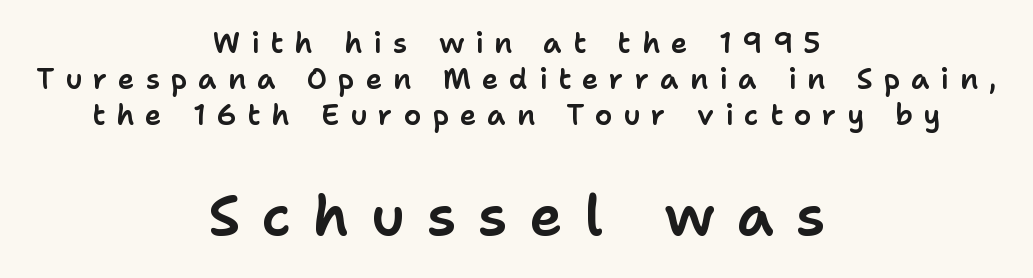
The image shows 56 px sans-serif type, upright; set centered, normal line spacing (1.29x), unusually wide letter spacing (+0.39 em), not underlined; the second (bottom) block is 2.0x larger; low stroke contrast and a medium x-height.
